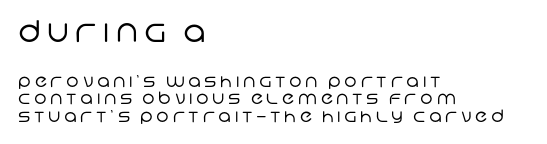
Each letter's strokes conclude bluntly, with no projecting serifs. The tracking reads as deliberately expanded to a designer's eye. Spacing verdict: proportional, widths tailored to each character. Is this a heavy cut? Hardly; it is regular or lighter.
